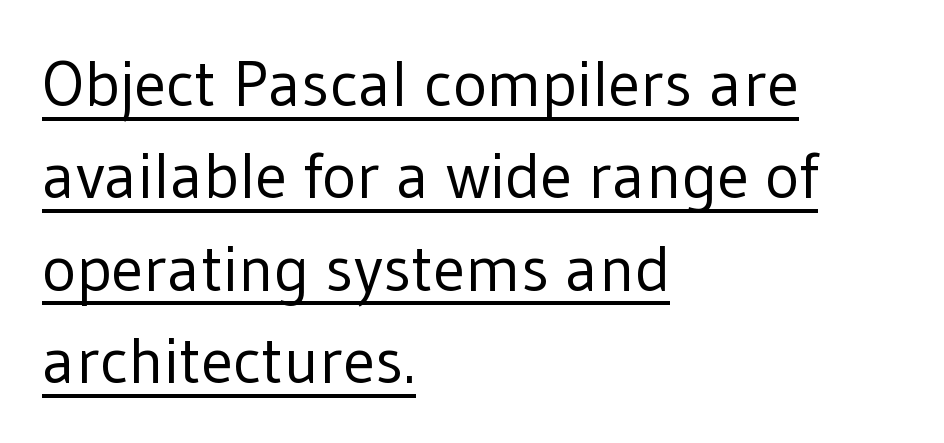
Q: Is the text bold? A: No.
Q: Is the text italic (slanted)? A: No, it is upright.
Q: Is the typeface a serif or a sans-serif typeface? A: Sans-serif.
Q: Is the text underlined? A: Yes.
Q: How is the paragraph aligned? A: Left-aligned.
Q: Is the spacing between letters normal or unusually wide? A: Normal.
Q: Is the spacing between lines tight, normal or loose? A: Normal.
Q: Width (condensed, normal, or wide)? A: Normal.
Q: Stroke contrast? A: Low.
Q: x-height? A: Medium.
Q: Monospaced? A: No.
